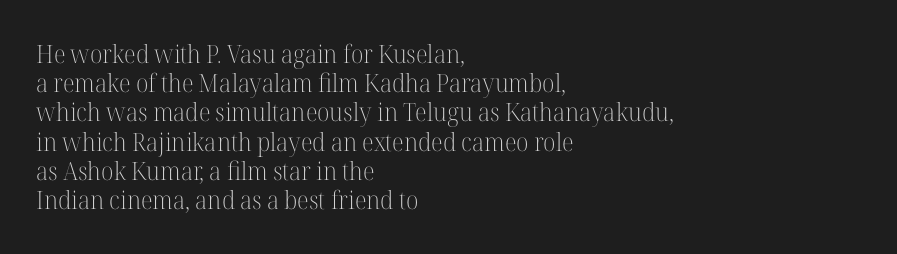
Q: Is the text bold? A: No.
Q: Is the text italic (slanted)? A: No, it is upright.
Q: Is the text underlined? A: No.
Q: How is the paragraph aligned? A: Left-aligned.
Q: Is the spacing between letters normal or unusually wide? A: Normal.
